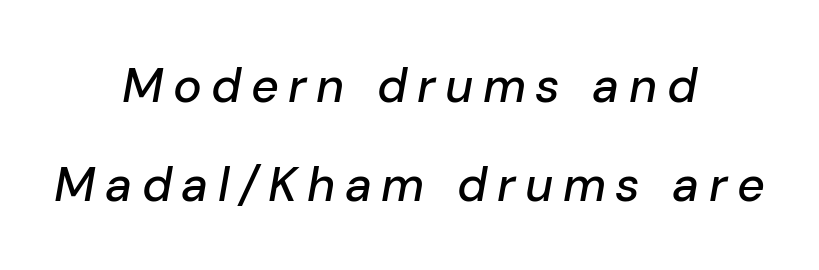
The image shows 48 px text type, italic (leaning right); set centered, loose line spacing (2.06x), unusually wide letter spacing (+0.2 em), not underlined; low stroke contrast and a medium x-height.
